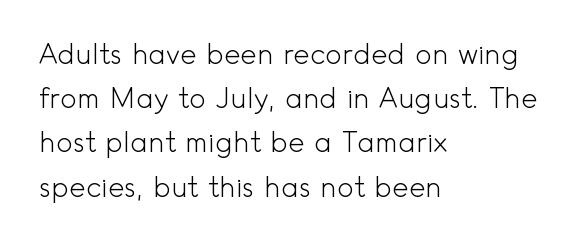
This sample uses a sans-serif face. The specimen reads as upright at a glance. Leading: standard. Characters follow at the spacing the type designer built in. These glyphs show unthickened strokes, regular width or finer.
